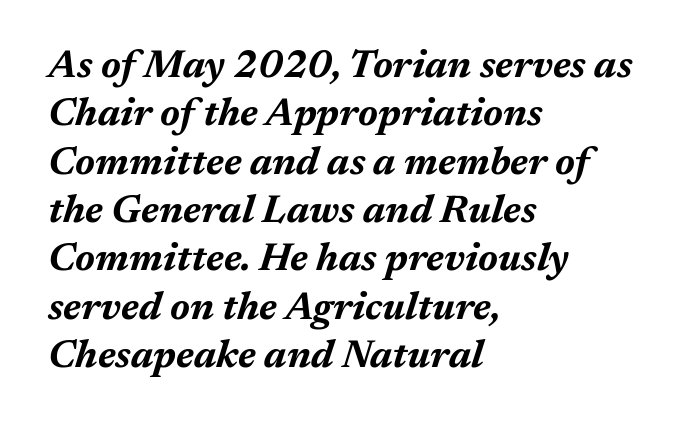
The image shows 39 px bold type, italic (leaning right); set left-aligned, line spacing 1.24x, normal letter spacing, not underlined; medium stroke contrast and a medium x-height.
